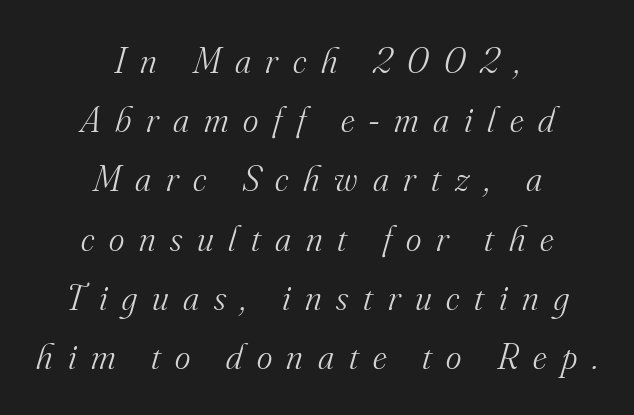
Type without underlining. Does the copy run flush right? No — it is centered line by line. The characters display serif detailing at their extremities. The rendering inserts visible extra space after every character.
